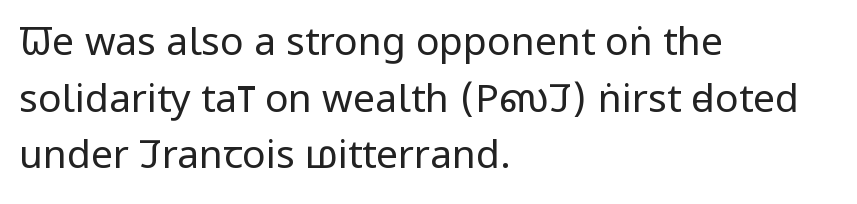
{"serif": "no", "italic": "no", "bold": "no", "weight": "regular", "width": "condensed", "stroke_contrast": "low", "x_height": "large", "monospaced": "no", "underline": "no", "align": "left", "line_spacing": "normal", "line_spacing_ratio": 1.45, "letter_spacing": "normal", "letter_spacing_em": 0.0, "glyph_px": 39}
